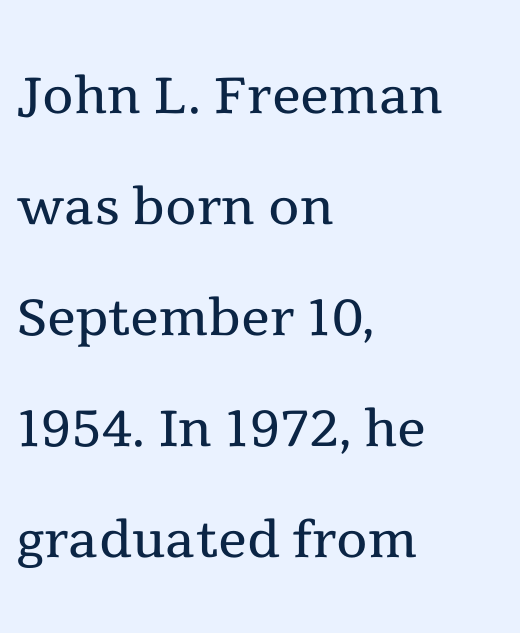
{"serif": "yes", "italic": "no", "bold": "no", "weight": "regular", "width": "normal", "x_height": "medium", "monospaced": "no", "underline": "no", "align": "left", "line_spacing": "normal", "line_spacing_ratio": 1.54, "letter_spacing": "normal", "letter_spacing_em": 0.0, "glyph_px": 72}
